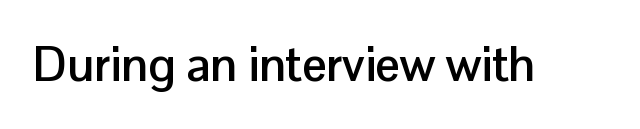
The image shows 48 px semibold sans-serif type, upright; set normal letter spacing, not underlined; low stroke contrast and a medium x-height.
